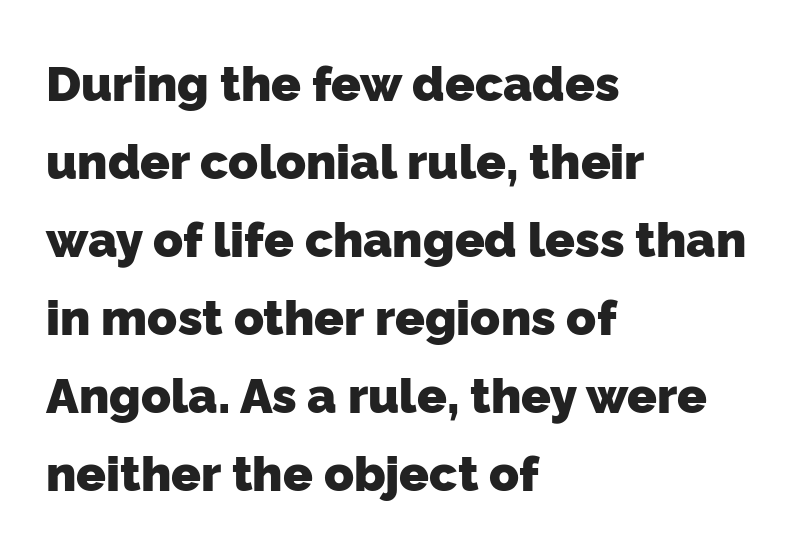
The lines sit at an ordinary, default distance from one another. The foot of each line stays bare and open. Varying glyph widths throughout — classic text-font behaviour. Compared with typical body copy, the letter spacing here is the same. The face used here is a sans, in the tradition of grotesques and geometrics.
